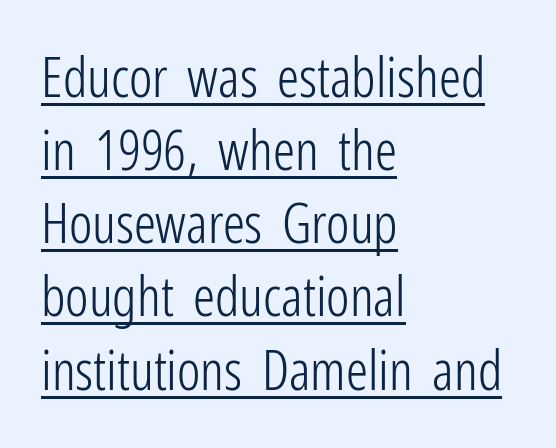
Upright lettering throughout. All the whitespace from short lines collects on the right. This sample has the flowing, uneven cadence of proportional lettering. This reads as an unemphasized weight, regular at the heaviest.
